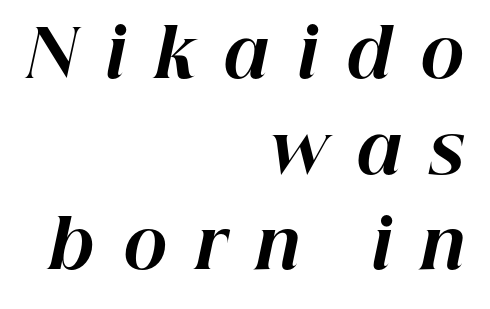
{"italic": "yes", "lean": "right", "slant_degrees": 12, "bold": "yes", "weight": "bold", "width": "normal", "stroke_contrast": "high", "x_height": "medium", "monospaced": "no", "underline": "no", "align": "right", "line_spacing": "normal", "line_spacing_ratio": 1.45, "letter_spacing": "wide", "letter_spacing_em": 0.42, "glyph_px": 66}
